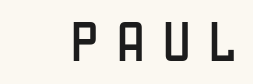
The image shows 44 px condensed sans-serif type, upright; set unusually wide letter spacing (+0.42 em), not underlined; low stroke contrast and a large x-height.
